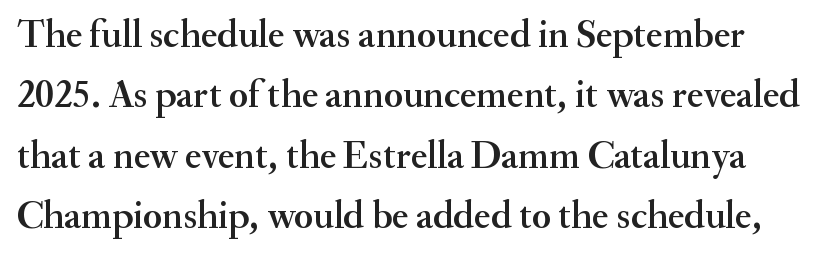
The face used here is seriffed, in the tradition of book romans. The type sits square on the baseline with zero lean. The type is set solid horizontally, with unmodified tracking. Descender tails drop into unmarked territory. The vertical gap from one line to the next is medium.
